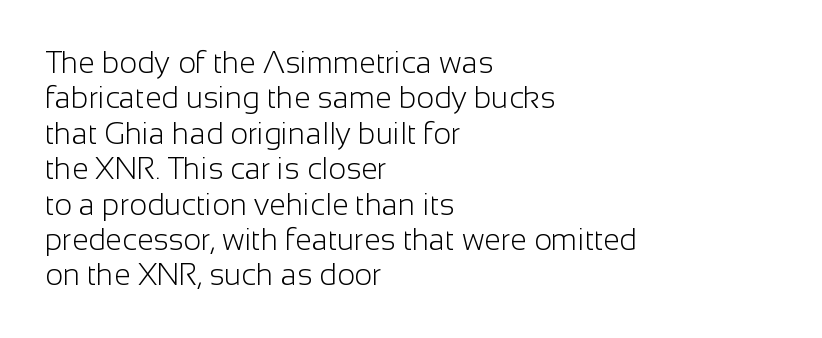
Q: Is the text bold? A: No.
Q: Is the text italic (slanted)? A: No, it is upright.
Q: Is the typeface a serif or a sans-serif typeface? A: Sans-serif.
Q: Is the text underlined? A: No.
Q: How is the paragraph aligned? A: Left-aligned.
Q: Is the spacing between letters normal or unusually wide? A: Normal.
Q: Width (condensed, normal, or wide)? A: Normal.
Q: Stroke contrast? A: Low.
Q: x-height? A: Medium.
Q: Monospaced? A: No.
